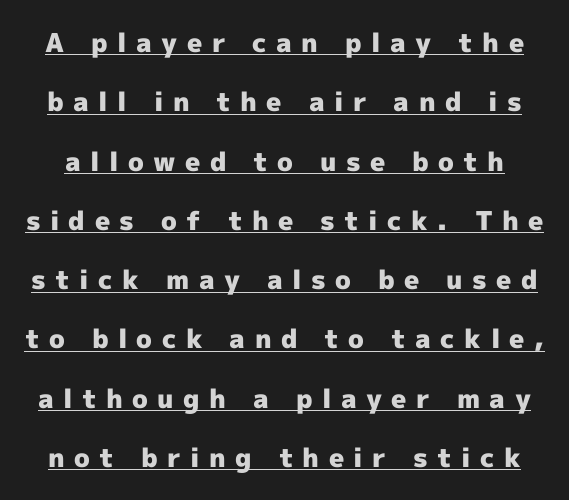
{"italic": "no", "bold": "yes", "underline": "yes", "line_spacing": "loose", "line_spacing_ratio": 2.28, "letter_spacing": "wide", "letter_spacing_em": 0.36, "glyph_px": 26}
